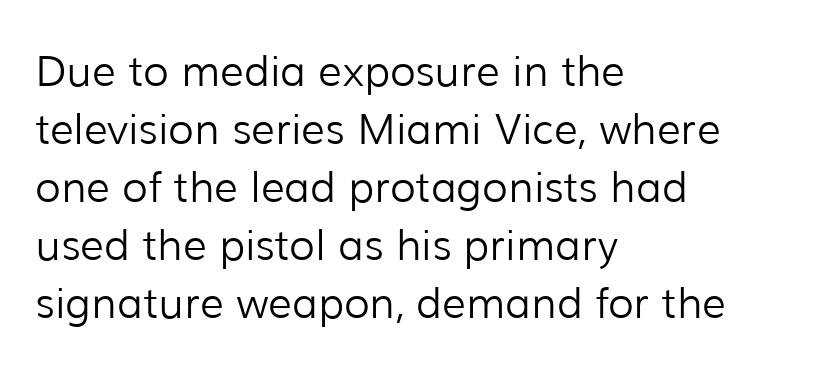
Font category for this specimen: sans-serif. Typeset ragged right — the left edge is the straight one. Nobody drew a line under any word here. Ordinary non-slanted type is in use.
